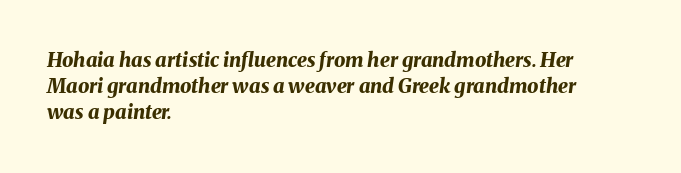
The image shows 20 px bold type, italic (leaning right); set left-aligned, normal line spacing (1.31x), normal letter spacing, not underlined.
